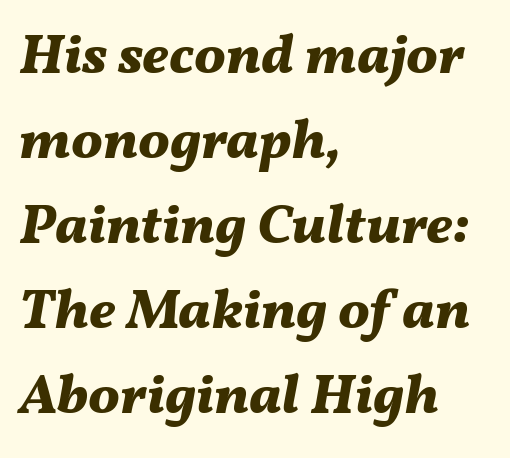
The image shows 56 px bold type, italic (leaning right); set left-aligned, normal line spacing (1.52x), normal letter spacing, not underlined; medium stroke contrast and a medium x-height.
